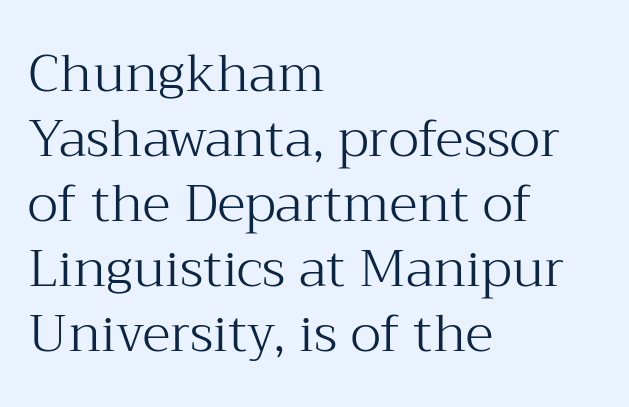
{"serif": "yes", "italic": "no", "bold": "no", "weight": "light", "width": "normal", "stroke_contrast": "medium", "x_height": "medium", "monospaced": "no", "underline": "no", "align": "left", "line_spacing": "normal", "line_spacing_ratio": 1.25, "letter_spacing": "normal", "letter_spacing_em": 0.0, "glyph_px": 52}
